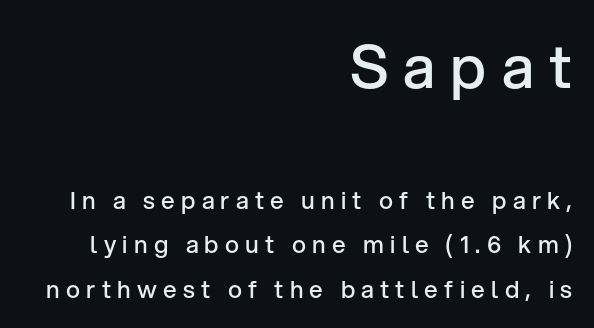
The image shows 60 px semibold sans-serif type, upright; set right-aligned, line spacing 1.86x, unusually wide letter spacing (+0.26 em), not underlined; the first (top) block is 2.5x larger; low stroke contrast and a medium x-height.
